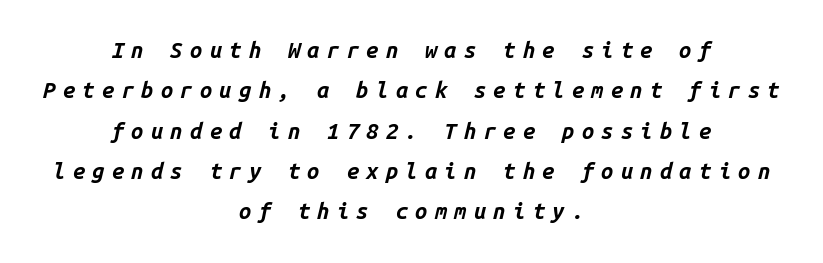
Q: Is the text bold? A: Yes.
Q: Is the text italic (slanted)? A: Yes, it leans right by about 14 degrees.
Q: Is the text underlined? A: No.
Q: How is the paragraph aligned? A: Centered.
Q: Is the spacing between letters normal or unusually wide? A: Unusually wide.
